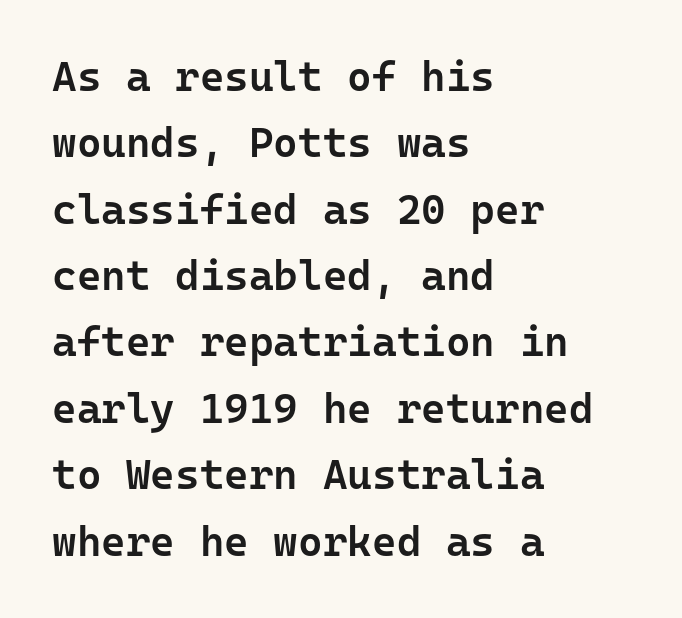
One glance says typical: line gaps are just what's usual. Caption: semibold face, moderately heavy strokes. Is this a sans? Yes — the strokes have no serifs. The space beneath each line is pristine and unruled. Layout note: lines flush left. Does the lettering tilt? It doesn't — this is upright.
